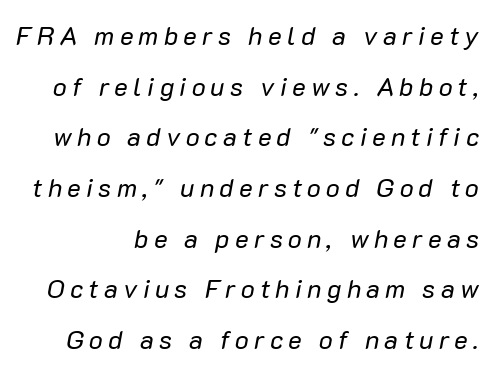
What stands out about the letter spacing? Its width — letters are far apart. Descenders hang freely into open space. Honestly, the rows look like they've been pulled way apart. The whole block is typeset with a tilt. The weight tops out at a normal text grade.
